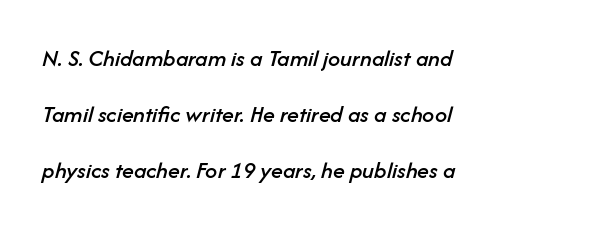
Horizontal alignment here is leftward, the default for most running prose. How are the letters spaced? Ordinarily, with no added tracking. Interline gaps are noticeably wide in this sample. The passage shown leans; its letterforms are oblique.
